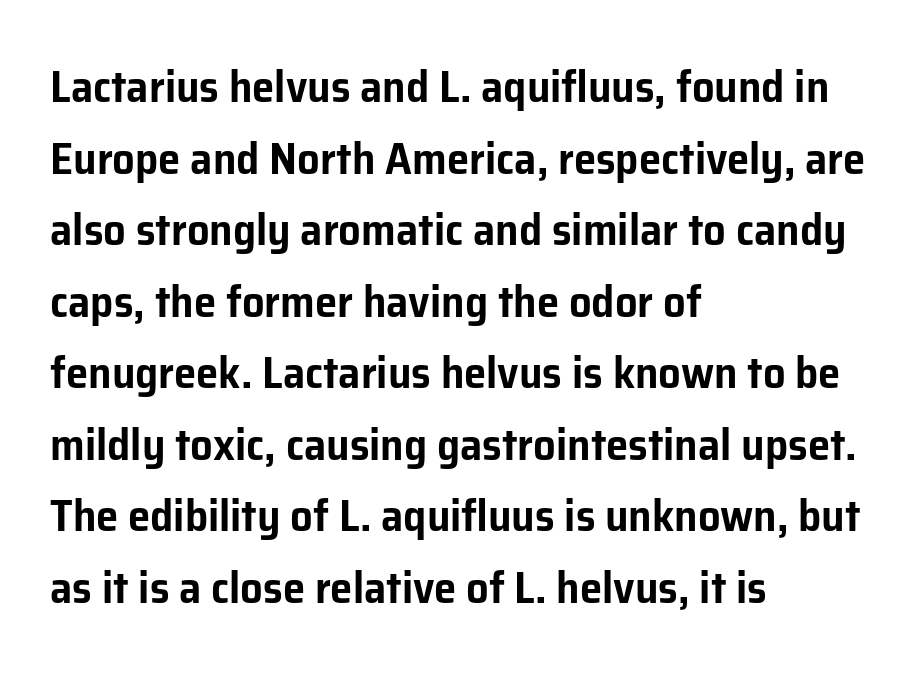
Q: Is the text italic (slanted)? A: No, it is upright.
Q: Is the typeface a serif or a sans-serif typeface? A: Sans-serif.
Q: Is the text underlined? A: No.
Q: How is the paragraph aligned? A: Left-aligned.
Q: Is the spacing between letters normal or unusually wide? A: Normal.
Q: Is the spacing between lines tight, normal or loose? A: Normal.
Q: Width (condensed, normal, or wide)? A: Normal.
Q: Stroke contrast? A: Low.
Q: x-height? A: Medium.
Q: Monospaced? A: No.
